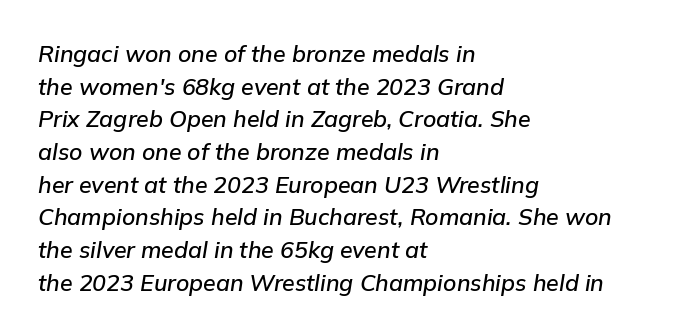
Q: Is the text italic (slanted)? A: Yes, it leans right by about 9 degrees.
Q: Is the text underlined? A: No.
Q: How is the paragraph aligned? A: Left-aligned.
Q: Is the spacing between letters normal or unusually wide? A: Normal.
Q: Is the spacing between lines tight, normal or loose? A: Normal.
